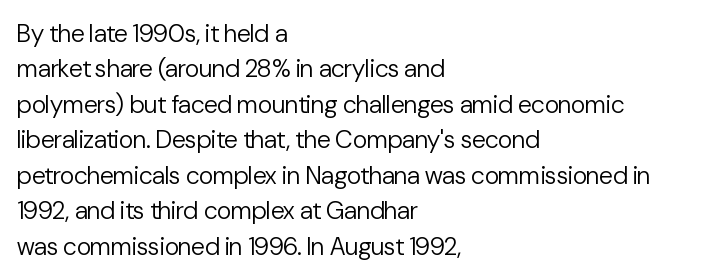
{"italic": "no", "bold": "no", "underline": "no", "align": "left", "line_spacing": "normal", "line_spacing_ratio": 1.42, "letter_spacing": "normal", "letter_spacing_em": 0.0, "glyph_px": 25}
